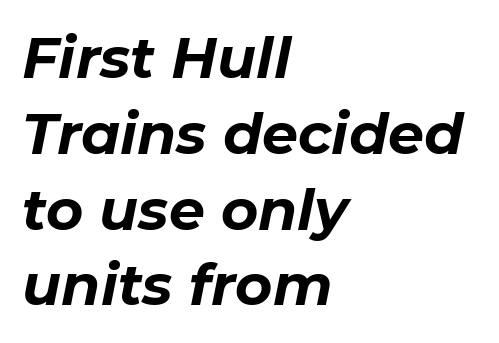
{"italic": "yes", "lean": "right", "slant_degrees": 11, "bold": "yes", "weight": "bold", "width": "normal", "stroke_contrast": "low", "x_height": "medium", "monospaced": "no", "underline": "no", "align": "left", "line_spacing": "normal", "line_spacing_ratio": 1.33, "letter_spacing": "normal", "letter_spacing_em": 0.0, "glyph_px": 57}
